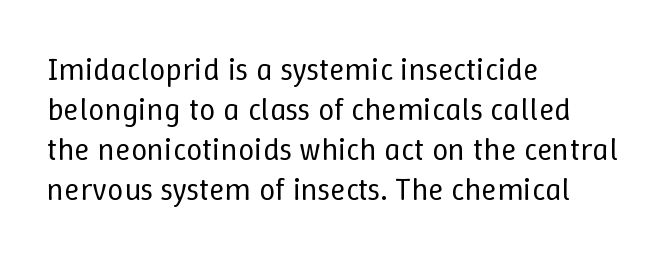
Q: Is the text bold? A: No.
Q: Is the text italic (slanted)? A: No, it is upright.
Q: Is the text underlined? A: No.
Q: How is the paragraph aligned? A: Left-aligned.
Q: Is the spacing between letters normal or unusually wide? A: Normal.
Q: Is the spacing between lines tight, normal or loose? A: Normal.
Q: Width (condensed, normal, or wide)? A: Normal.
Q: Stroke contrast? A: Low.
Q: x-height? A: Medium.
Q: Monospaced? A: No.
